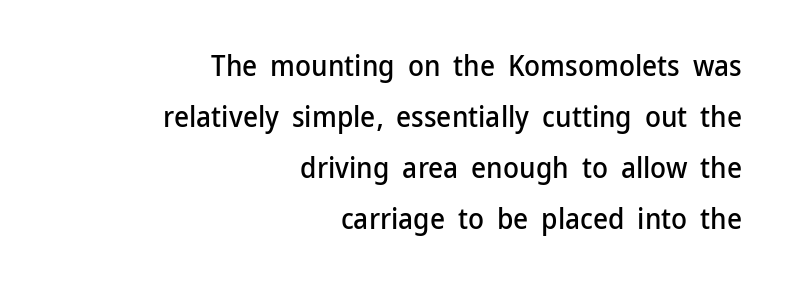
{"serif": "no", "italic": "no", "width": "normal", "stroke_contrast": "low", "x_height": "medium", "monospaced": "no", "underline": "no", "align": "right", "line_spacing_ratio": 1.76, "letter_spacing": "normal", "letter_spacing_em": 0.0, "glyph_px": 29}
